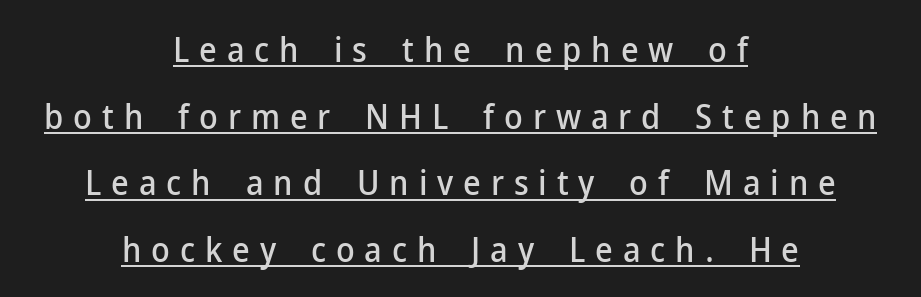
Q: Is the text italic (slanted)? A: No, it is upright.
Q: Is the typeface a serif or a sans-serif typeface? A: Sans-serif.
Q: Is the text underlined? A: Yes.
Q: How is the paragraph aligned? A: Centered.
Q: Is the spacing between letters normal or unusually wide? A: Unusually wide.
Q: Is the spacing between lines tight, normal or loose? A: Loose.
Q: Width (condensed, normal, or wide)? A: Normal.
Q: Stroke contrast? A: Low.
Q: x-height? A: Medium.
Q: Monospaced? A: No.
